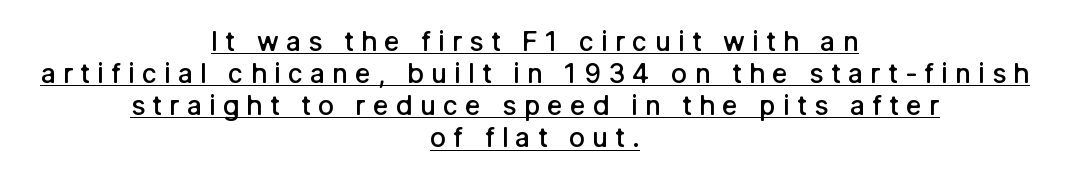
The image shows 27 px text type, upright; set centered, line spacing 1.19x, unusually wide letter spacing (+0.26 em), underlined.
